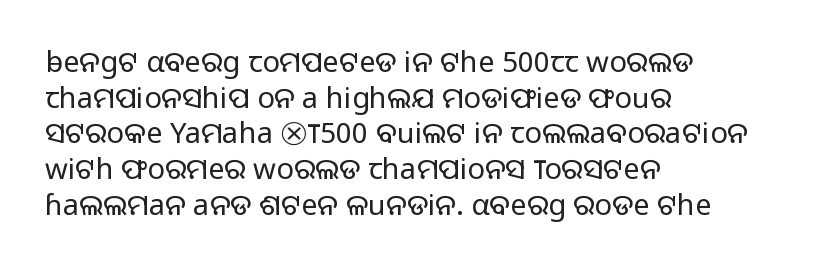
{"serif": "no", "italic": "no", "bold": "no", "weight": "light", "width": "normal", "stroke_contrast": "low", "x_height": "medium", "monospaced": "no", "underline": "no", "align": "left", "line_spacing_ratio": 1.23, "letter_spacing": "normal", "letter_spacing_em": 0.0, "glyph_px": 29}
